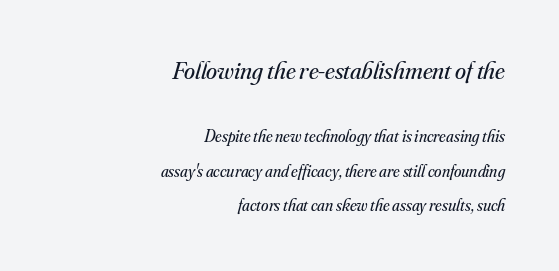
Q: Is the text bold? A: No.
Q: Is the text italic (slanted)? A: Yes, it leans right by about 16 degrees.
Q: Is the text underlined? A: No.
Q: How is the paragraph aligned? A: Right-aligned.
Q: Is the spacing between letters normal or unusually wide? A: Normal.
Q: Is the spacing between lines tight, normal or loose? A: Loose.
Q: Which block of text is set in a larger size, the first (top) or the second (bottom)? A: The first (top) one.
